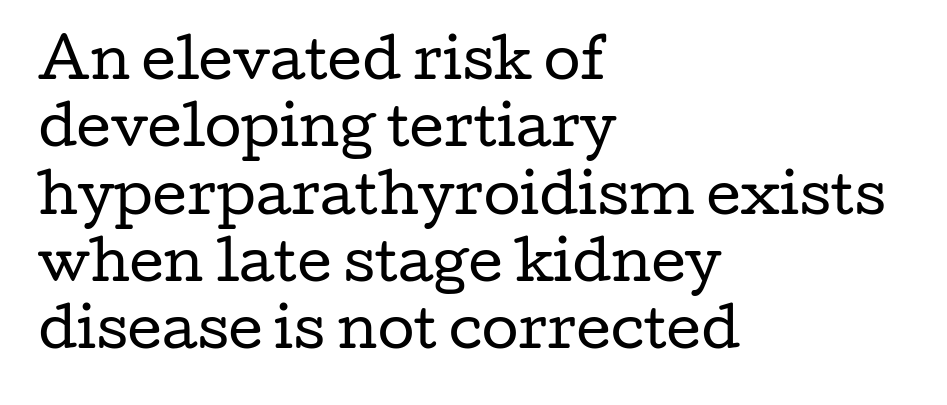
Q: Is the text bold? A: No.
Q: Is the text italic (slanted)? A: No, it is upright.
Q: Is the typeface a serif or a sans-serif typeface? A: Serif.
Q: Is the text underlined? A: No.
Q: How is the paragraph aligned? A: Left-aligned.
Q: Is the spacing between letters normal or unusually wide? A: Normal.
Q: Is the spacing between lines tight, normal or loose? A: Normal.
Q: Width (condensed, normal, or wide)? A: Wide.
Q: Stroke contrast? A: Low.
Q: x-height? A: Medium.
Q: Monospaced? A: No.
